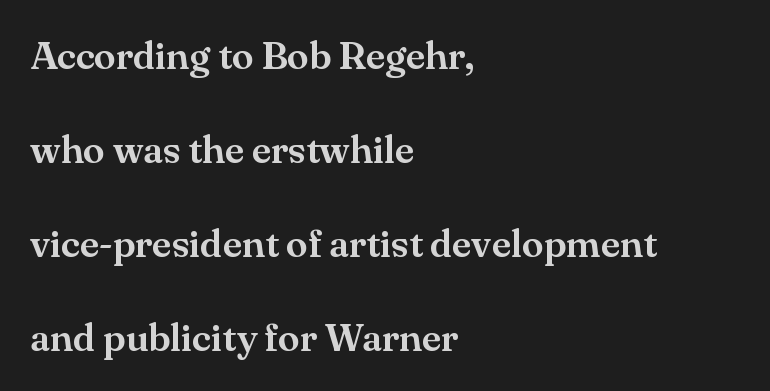
{"serif": "yes", "italic": "no", "width": "normal", "stroke_contrast": "medium", "x_height": "small", "monospaced": "no", "underline": "no", "align": "left", "line_spacing": "loose", "line_spacing_ratio": 2.41, "letter_spacing": "normal", "letter_spacing_em": 0.0, "glyph_px": 39}
